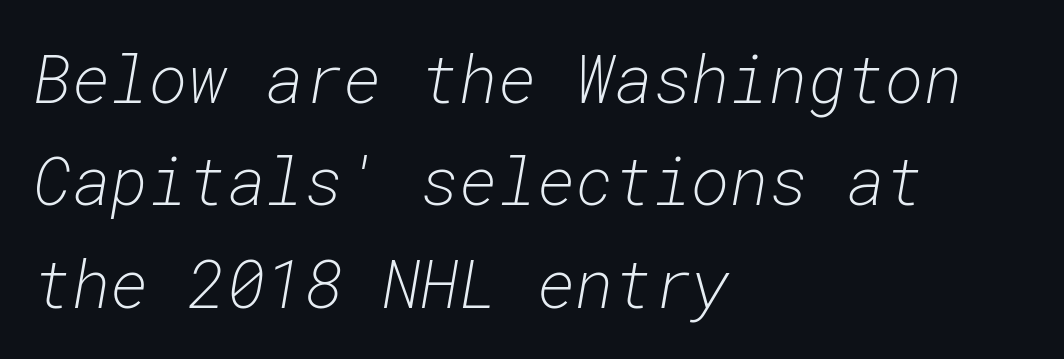
Q: Is the text bold? A: No.
Q: Is the text italic (slanted)? A: Yes, it leans right by about 10 degrees.
Q: Is the text underlined? A: No.
Q: How is the paragraph aligned? A: Left-aligned.
Q: Is the spacing between letters normal or unusually wide? A: Normal.
Q: Is the spacing between lines tight, normal or loose? A: Normal.
Q: Width (condensed, normal, or wide)? A: Normal.
Q: Stroke contrast? A: Low.
Q: x-height? A: Medium.
Q: Monospaced? A: Yes.
